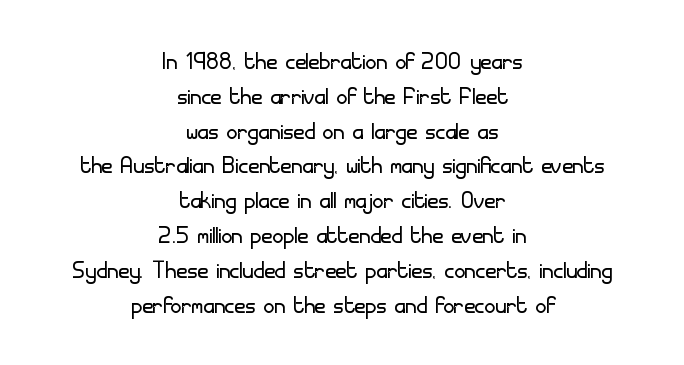
Q: Is the text bold? A: No.
Q: Is the text italic (slanted)? A: No, it is upright.
Q: Is the typeface a serif or a sans-serif typeface? A: Sans-serif.
Q: Is the text underlined? A: No.
Q: How is the paragraph aligned? A: Centered.
Q: Is the spacing between letters normal or unusually wide? A: Normal.
Q: Width (condensed, normal, or wide)? A: Normal.
Q: Stroke contrast? A: Low.
Q: x-height? A: Small.
Q: Monospaced? A: No.
